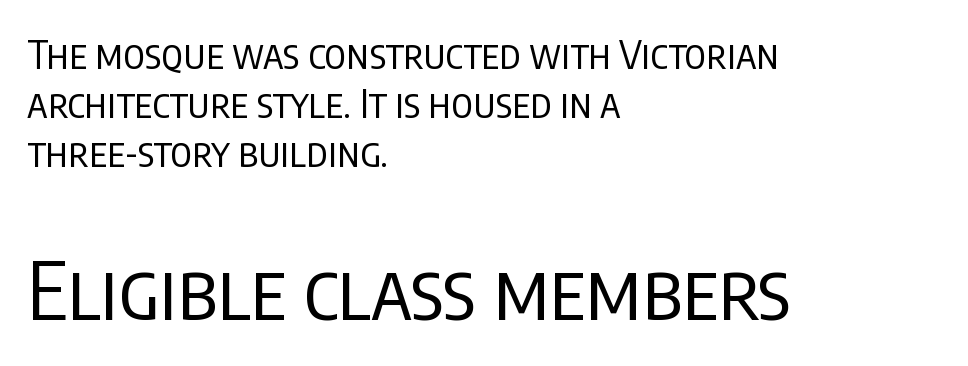
Q: Is the text bold? A: No.
Q: Is the text italic (slanted)? A: No, it is upright.
Q: Is the typeface a serif or a sans-serif typeface? A: Sans-serif.
Q: Is the text underlined? A: No.
Q: How is the paragraph aligned? A: Left-aligned.
Q: Is the spacing between letters normal or unusually wide? A: Normal.
Q: Which block of text is set in a larger size, the first (top) or the second (bottom)? A: The second (bottom) one.
Q: Width (condensed, normal, or wide)? A: Condensed.
Q: Stroke contrast? A: Low.
Q: x-height? A: Large.
Q: Monospaced? A: No.
